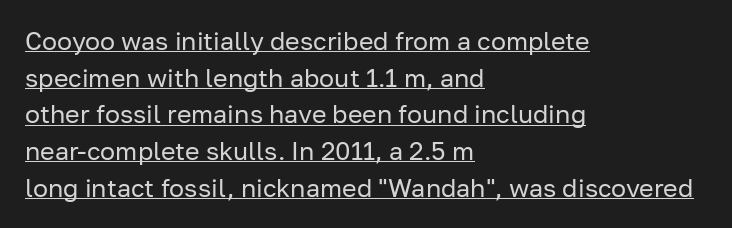
Q: Is the text bold? A: No.
Q: Is the text italic (slanted)? A: No, it is upright.
Q: Is the text underlined? A: Yes.
Q: How is the paragraph aligned? A: Left-aligned.
Q: Is the spacing between letters normal or unusually wide? A: Normal.
Q: Is the spacing between lines tight, normal or loose? A: Normal.
